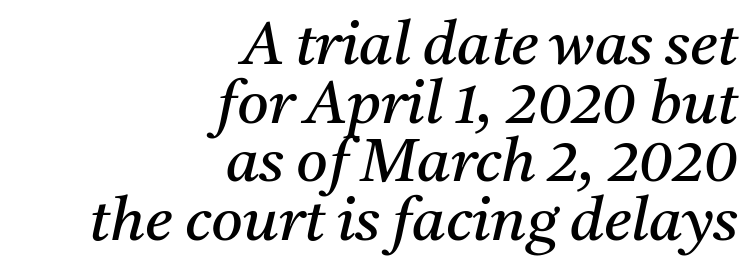
Q: Is the text bold? A: No.
Q: Is the text italic (slanted)? A: Yes, it leans right by about 11 degrees.
Q: Is the typeface a serif or a sans-serif typeface? A: Serif.
Q: Is the text underlined? A: No.
Q: How is the paragraph aligned? A: Right-aligned.
Q: Is the spacing between letters normal or unusually wide? A: Normal.
Q: Is the spacing between lines tight, normal or loose? A: Tight.
Q: Width (condensed, normal, or wide)? A: Normal.
Q: Stroke contrast? A: Medium.
Q: x-height? A: Medium.
Q: Monospaced? A: No.
